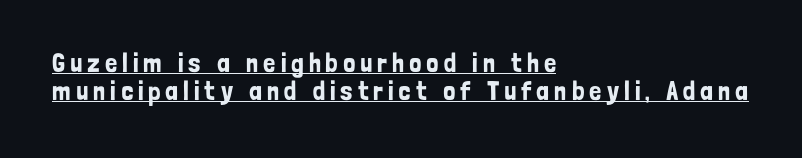
The image shows 27 px text type, upright; set left-aligned, tight line spacing (1.02x), underlined.
